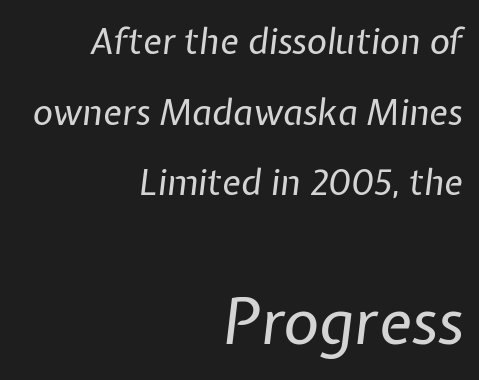
The image shows 62 px regular-weight type, italic (leaning right); set right-aligned, loose line spacing (2.02x), normal letter spacing, not underlined; the second (bottom) block is 1.77x larger; low stroke contrast and a medium x-height.
